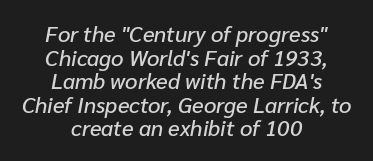
Q: Is the text italic (slanted)? A: Yes, it leans right by about 10 degrees.
Q: Is the text underlined? A: No.
Q: How is the paragraph aligned? A: Centered.
Q: Is the spacing between letters normal or unusually wide? A: Normal.
Q: Is the spacing between lines tight, normal or loose? A: Tight.
